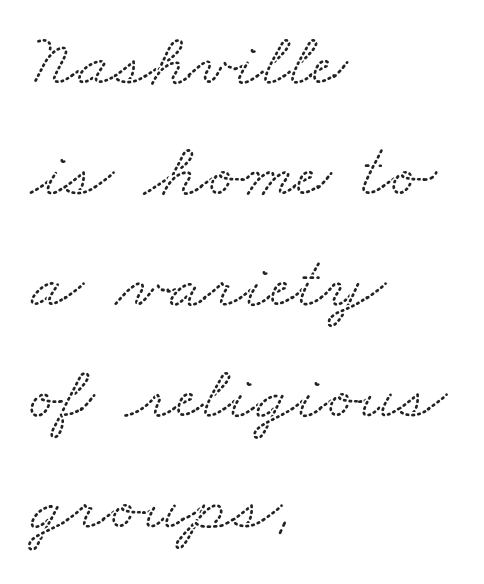
The image shows 77 px wide serif type; set left-aligned, normal line spacing (1.44x), normal letter spacing, not underlined; low stroke contrast and a small x-height.
